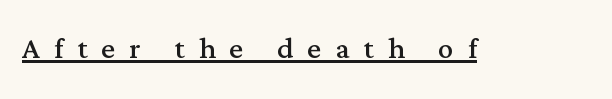
{"serif": "yes", "italic": "no", "bold": "no", "weight": "regular", "width": "normal", "stroke_contrast": "medium", "x_height": "medium", "monospaced": "no", "underline": "yes", "letter_spacing": "wide", "letter_spacing_em": 0.37, "glyph_px": 38}
